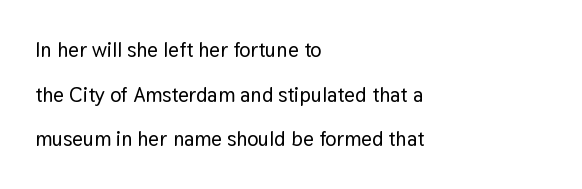
Line beginnings align vertically; line endings do not. Rendered with straight, roman letterforms. Reading down the column, the eye jumps a long way to each next line. Nothing unusual about the tracking: characters are spaced as the font intends. Letters rest on an invisible, unmarked baseline.
